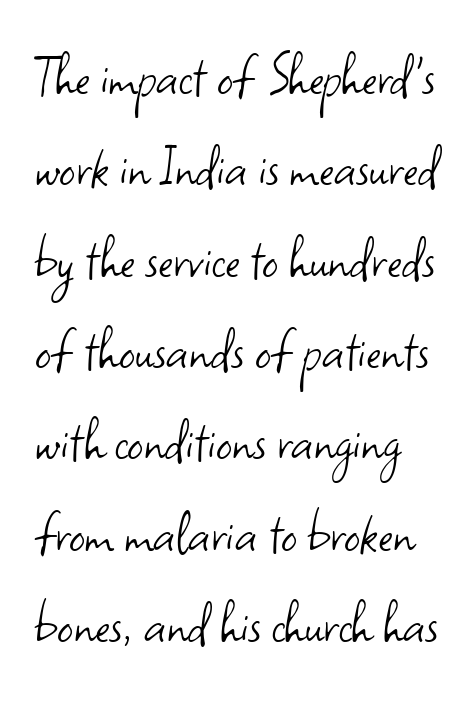
The image shows 63 px light sans-serif type; set normal line spacing (1.45x), normal letter spacing, not underlined; low stroke contrast and a small x-height.
